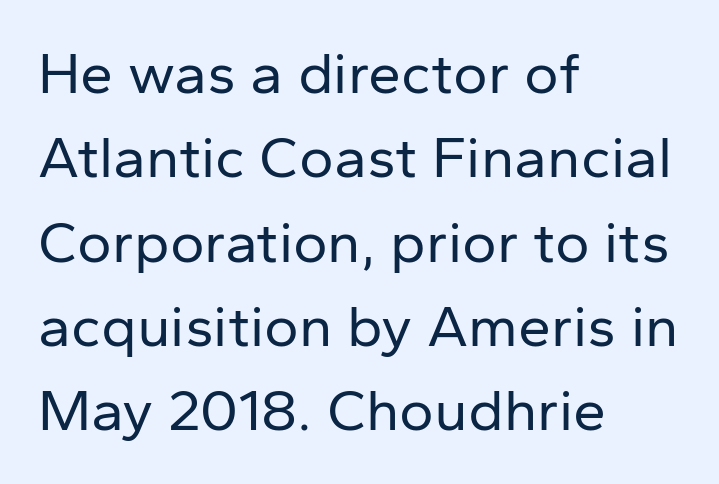
{"serif": "no", "italic": "no", "bold": "no", "weight": "regular", "width": "normal", "stroke_contrast": "low", "x_height": "medium", "monospaced": "no", "underline": "no", "align": "left", "line_spacing": "normal", "line_spacing_ratio": 1.43, "letter_spacing": "normal", "letter_spacing_em": 0.0, "glyph_px": 59}
